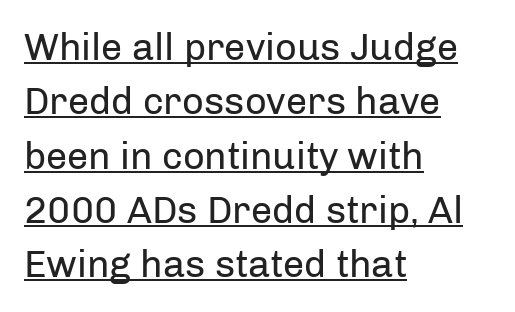
Q: Is the text bold? A: No.
Q: Is the text italic (slanted)? A: No, it is upright.
Q: Is the typeface a serif or a sans-serif typeface? A: Sans-serif.
Q: Is the text underlined? A: Yes.
Q: How is the paragraph aligned? A: Left-aligned.
Q: Is the spacing between letters normal or unusually wide? A: Normal.
Q: Is the spacing between lines tight, normal or loose? A: Normal.
Q: Width (condensed, normal, or wide)? A: Normal.
Q: Stroke contrast? A: Low.
Q: x-height? A: Medium.
Q: Monospaced? A: No.
